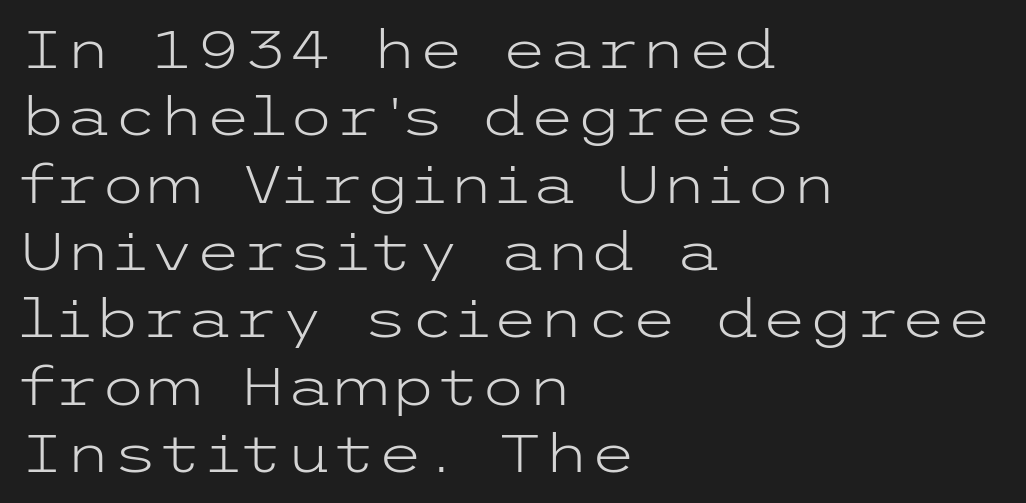
{"serif": "no", "italic": "no", "bold": "no", "weight": "light", "width": "wide", "stroke_contrast": "low", "x_height": "medium", "underline": "no", "align": "left", "line_spacing": "normal", "line_spacing_ratio": 1.27, "letter_spacing": "normal", "letter_spacing_em": 0.0, "glyph_px": 53}
